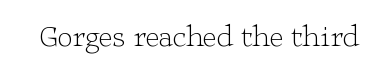
Q: Is the text bold? A: No.
Q: Is the text italic (slanted)? A: No, it is upright.
Q: Is the typeface a serif or a sans-serif typeface? A: Serif.
Q: Is the text underlined? A: No.
Q: Is the spacing between letters normal or unusually wide? A: Normal.
Q: Width (condensed, normal, or wide)? A: Wide.
Q: Stroke contrast? A: Low.
Q: x-height? A: Medium.
Q: Monospaced? A: No.
